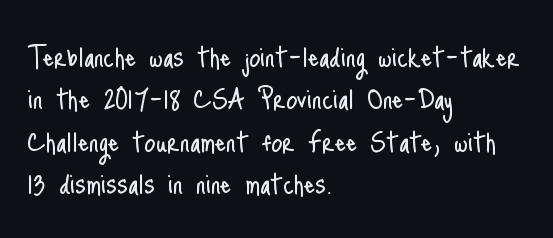
The image shows 35 px light, condensed sans-serif type, upright; set left-aligned, line spacing 1.21x, normal letter spacing, not underlined; low stroke contrast and a small x-height.
